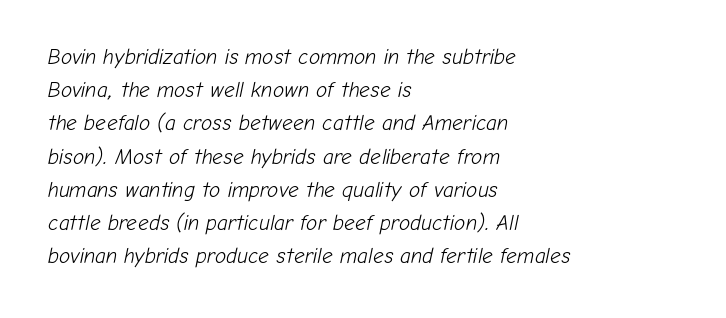
{"italic": "yes", "lean": "right", "slant_degrees": 12, "bold": "no", "underline": "no", "align": "left", "line_spacing": "normal", "line_spacing_ratio": 1.58, "letter_spacing": "normal", "letter_spacing_em": 0.0, "glyph_px": 21}
